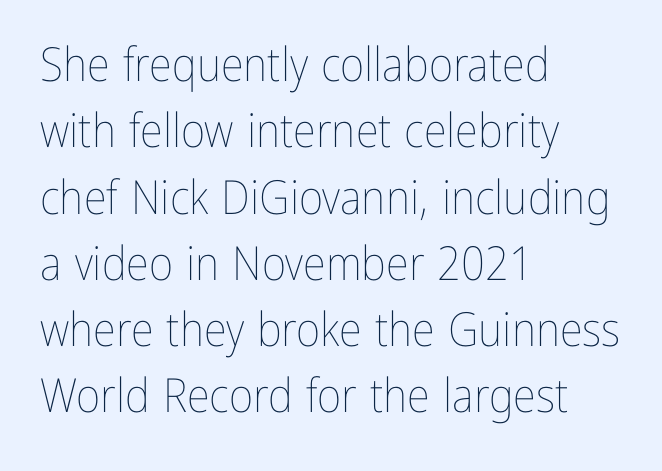
Looks like regular typesetting: each glyph gets only the width it needs. Descenders are the only things crossing below the line. Bold? No — there's no thickening of the strokes. One-word summary of the alignment: left. This sample keeps an unexceptional amount of space between lines. In terms of letterspacing, this is plain default setting.
